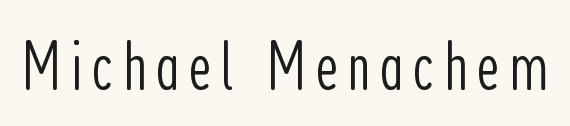
The image shows 70 px light, condensed sans-serif type, upright; set not underlined; low stroke contrast and a medium x-height.
